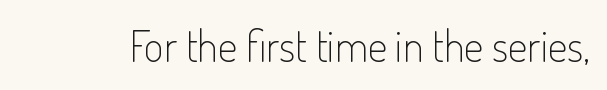
Q: Is the text bold? A: No.
Q: Is the text italic (slanted)? A: No, it is upright.
Q: Is the typeface a serif or a sans-serif typeface? A: Sans-serif.
Q: Is the text underlined? A: No.
Q: Is the spacing between letters normal or unusually wide? A: Normal.
Q: Width (condensed, normal, or wide)? A: Condensed.
Q: Stroke contrast? A: Low.
Q: x-height? A: Small.
Q: Monospaced? A: No.
